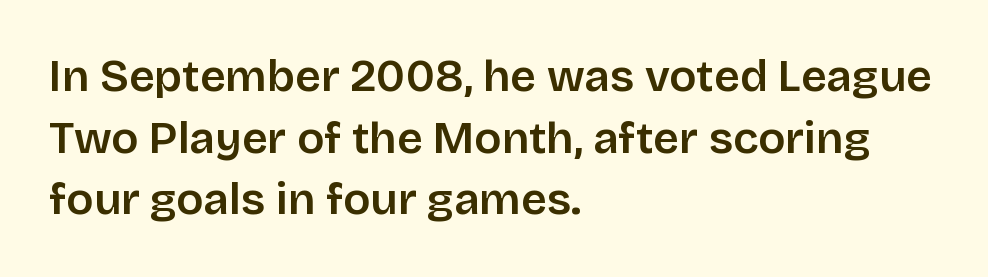
The image shows 45 px sans-serif type, upright; set left-aligned, normal line spacing (1.37x), normal letter spacing, not underlined; low stroke contrast and a large x-height.
